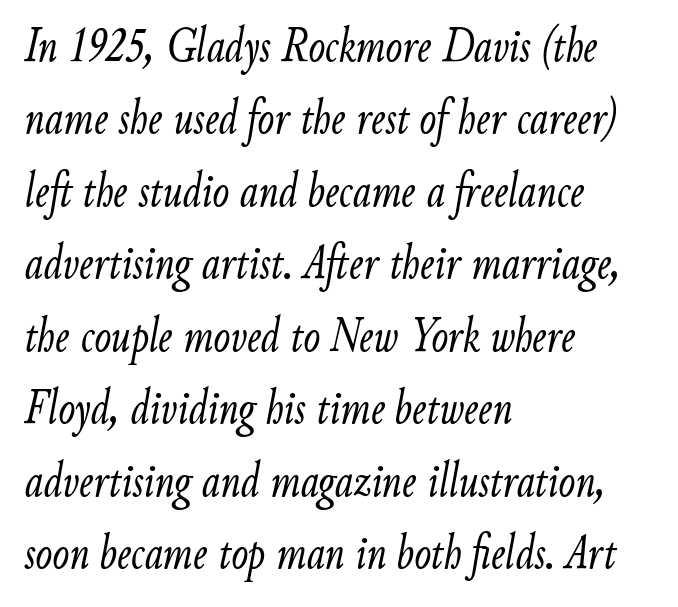
{"italic": "yes", "lean": "right", "slant_degrees": 9, "bold": "no", "weight": "light", "width": "condensed", "stroke_contrast": "low", "x_height": "small", "monospaced": "no", "underline": "no", "align": "left", "line_spacing": "normal", "line_spacing_ratio": 1.45, "letter_spacing": "normal", "letter_spacing_em": 0.0, "glyph_px": 50}
